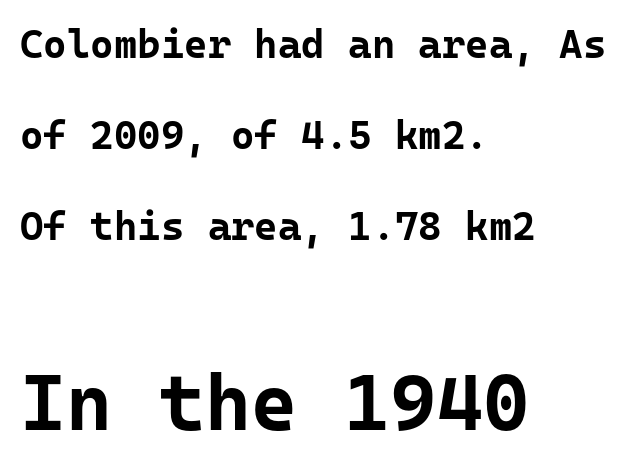
{"serif": "no", "italic": "no", "bold": "yes", "weight": "bold", "width": "normal", "stroke_contrast": "low", "x_height": "medium", "monospaced": "yes", "underline": "no", "align": "left", "line_spacing": "loose", "line_spacing_ratio": 2.27, "letter_spacing": "normal", "letter_spacing_em": 0.0, "larger_block": "second", "size_ratio": 1.98, "glyph_px": 79}
